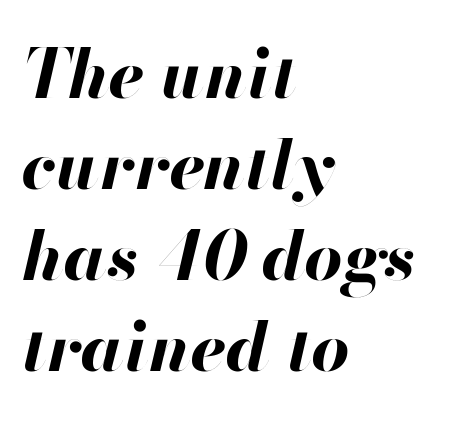
Q: Is the text bold? A: Yes.
Q: Is the text italic (slanted)? A: Yes, it leans right by about 13 degrees.
Q: Is the text underlined? A: No.
Q: How is the paragraph aligned? A: Left-aligned.
Q: Is the spacing between letters normal or unusually wide? A: Normal.
Q: Is the spacing between lines tight, normal or loose? A: Normal.
Q: Width (condensed, normal, or wide)? A: Normal.
Q: Stroke contrast? A: High.
Q: x-height? A: Small.
Q: Monospaced? A: No.
